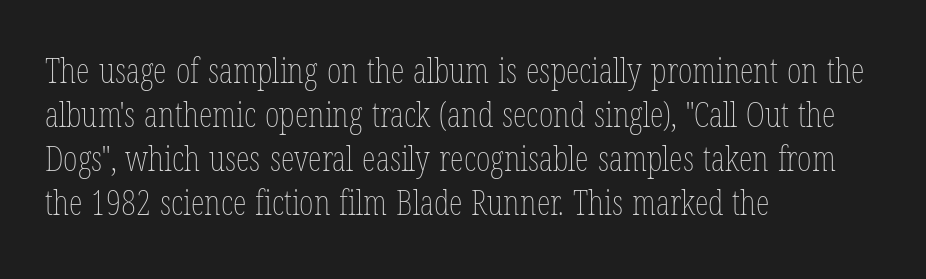
Characters follow at the spacing the type designer built in. Short and long lines alike share a common starting point at left. These lines were composed using upright roman letters. Unmarked baselines from the first word to the last. Regarding leading, the lines here are spaced in the standard way.
